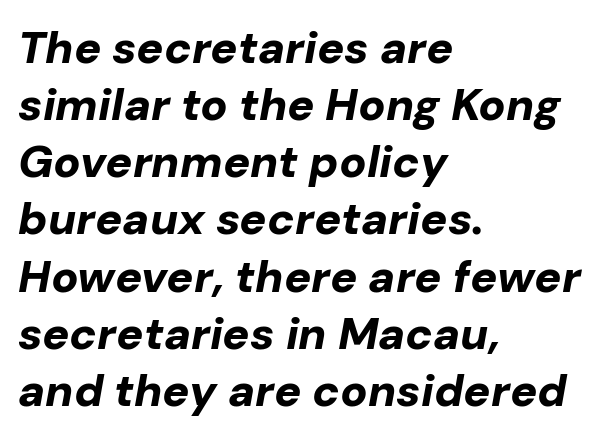
The image shows 45 px bold type, italic (leaning right); set left-aligned, normal line spacing (1.27x), normal letter spacing, not underlined; low stroke contrast and a medium x-height.
